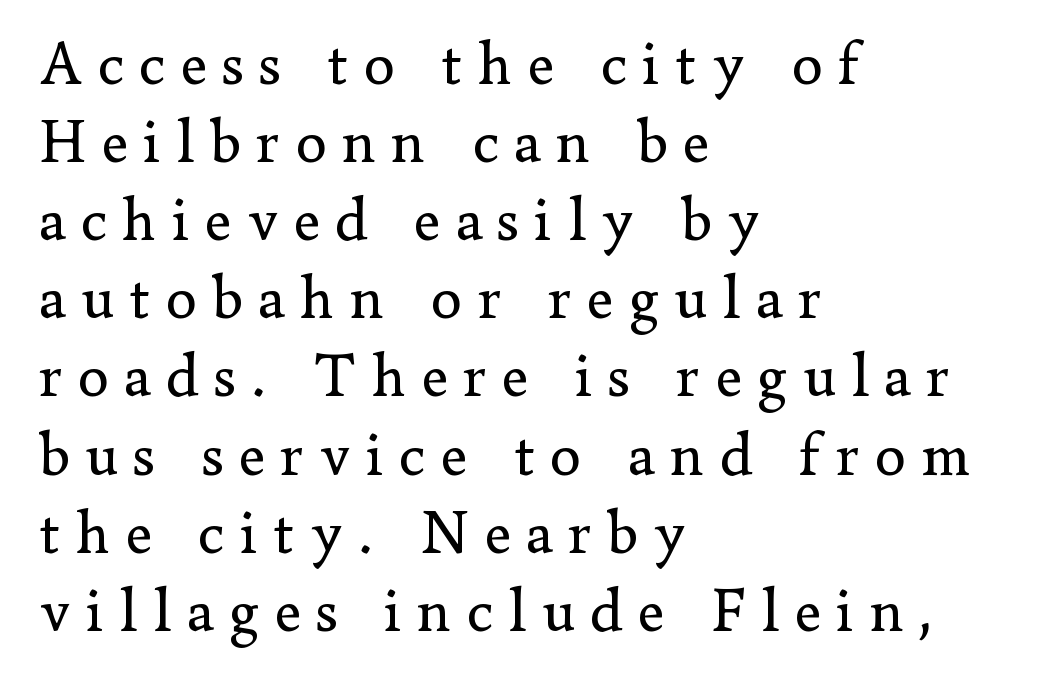
{"serif": "yes", "italic": "no", "bold": "no", "weight": "regular", "width": "normal", "stroke_contrast": "low", "x_height": "small", "monospaced": "no", "underline": "no", "align": "left", "line_spacing": "normal", "line_spacing_ratio": 1.26, "letter_spacing": "wide", "letter_spacing_em": 0.25, "glyph_px": 62}
